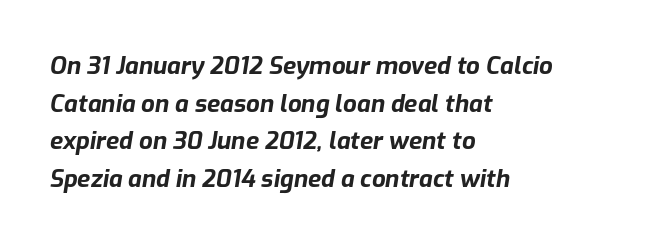
Q: Is the text bold? A: Yes.
Q: Is the text italic (slanted)? A: Yes, it leans right by about 9 degrees.
Q: Is the text underlined? A: No.
Q: How is the paragraph aligned? A: Left-aligned.
Q: Is the spacing between letters normal or unusually wide? A: Normal.
Q: Is the spacing between lines tight, normal or loose? A: Normal.
